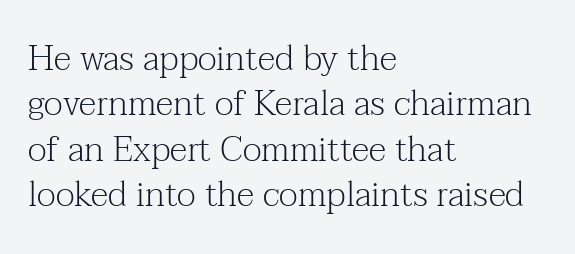
Q: Is the text bold? A: No.
Q: Is the text italic (slanted)? A: No, it is upright.
Q: Is the typeface a serif or a sans-serif typeface? A: Serif.
Q: Is the text underlined? A: No.
Q: How is the paragraph aligned? A: Left-aligned.
Q: Is the spacing between letters normal or unusually wide? A: Normal.
Q: Is the spacing between lines tight, normal or loose? A: Normal.
Q: Width (condensed, normal, or wide)? A: Normal.
Q: Stroke contrast? A: Medium.
Q: x-height? A: Medium.
Q: Monospaced? A: No.
